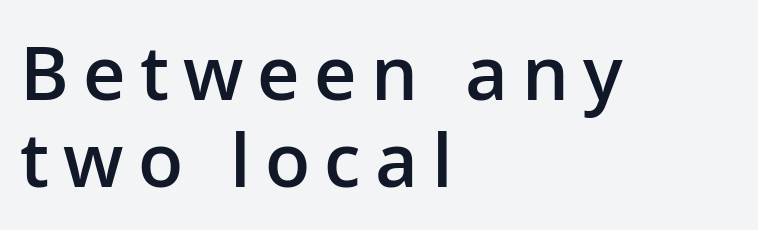
The image shows 74 px semibold sans-serif type, upright; set left-aligned, line spacing 1.18x, not underlined; low stroke contrast and a medium x-height.
